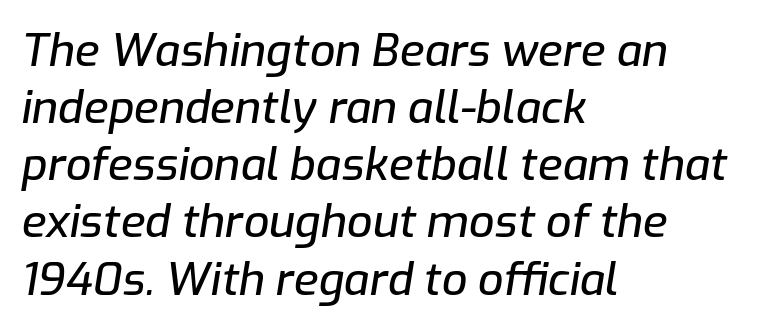
Q: Is the text italic (slanted)? A: Yes, it leans right by about 9 degrees.
Q: Is the text underlined? A: No.
Q: How is the paragraph aligned? A: Left-aligned.
Q: Is the spacing between letters normal or unusually wide? A: Normal.
Q: Is the spacing between lines tight, normal or loose? A: Normal.
Q: Width (condensed, normal, or wide)? A: Normal.
Q: Stroke contrast? A: Low.
Q: x-height? A: Medium.
Q: Monospaced? A: No.
